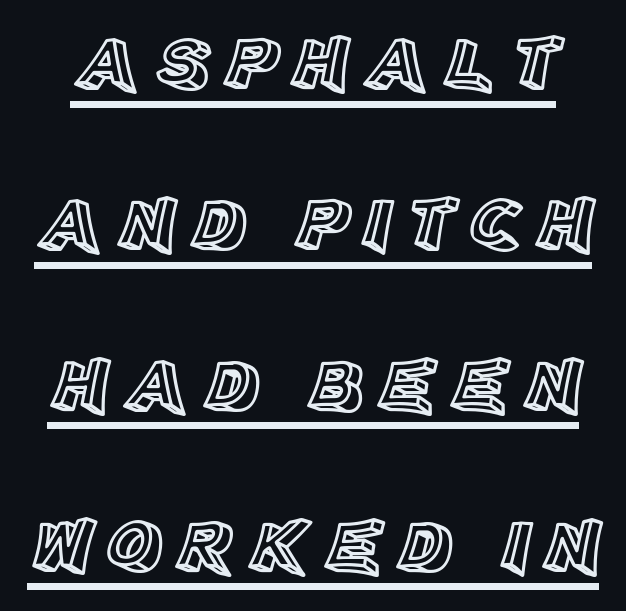
The image shows 77 px text type; set loose line spacing (2.09x), underlined; a large x-height.
